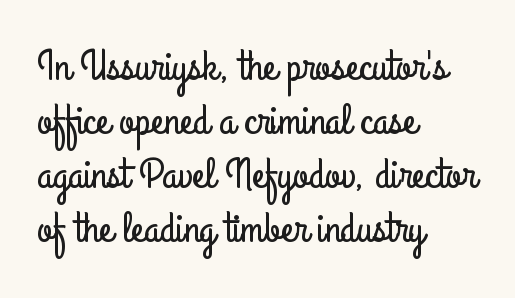
{"serif": "no", "width": "condensed", "stroke_contrast": "low", "x_height": "small", "monospaced": "no", "underline": "no", "align": "left", "line_spacing_ratio": 1.23, "letter_spacing": "normal", "letter_spacing_em": 0.0, "glyph_px": 44}
